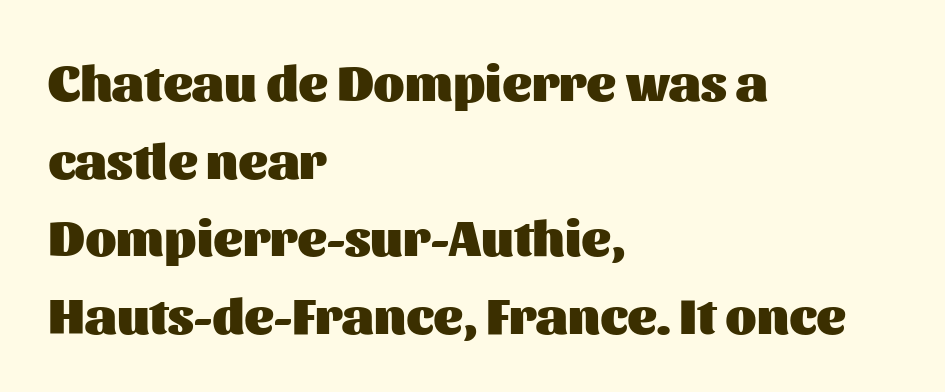
Q: Is the text bold? A: Yes.
Q: Is the text italic (slanted)? A: No, it is upright.
Q: Is the typeface a serif or a sans-serif typeface? A: Sans-serif.
Q: Is the text underlined? A: No.
Q: How is the paragraph aligned? A: Left-aligned.
Q: Is the spacing between letters normal or unusually wide? A: Normal.
Q: Is the spacing between lines tight, normal or loose? A: Normal.
Q: Width (condensed, normal, or wide)? A: Normal.
Q: Stroke contrast? A: Medium.
Q: x-height? A: Medium.
Q: Monospaced? A: No.
